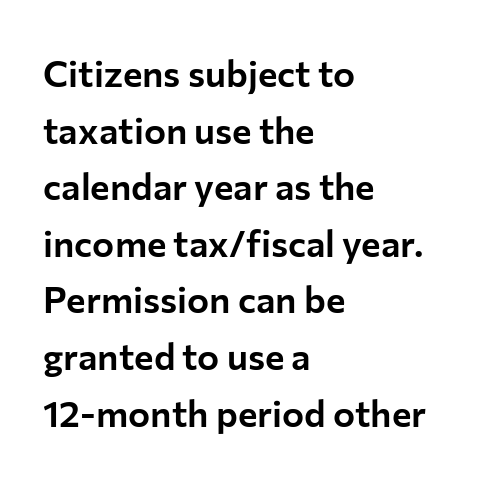
Letter spacing: default. The lines in this sample share a left origin and differ only in where they stop. Examine the stroke ends and you'll find no serifs. The block of text has a typical density, with ordinary space between rows. Rendered with straight, roman letterforms. The space directly below the letters is spotless.
